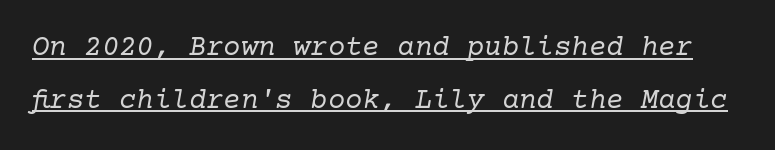
The image shows 29 px regular-weight serif type, italic (leaning right); set line spacing 1.82x, normal letter spacing, underlined; low stroke contrast and a medium x-height.
